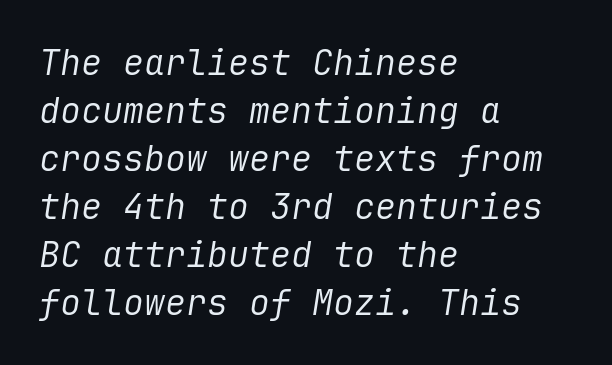
{"italic": "yes", "lean": "right", "slant_degrees": 9, "bold": "no", "weight": "regular", "width": "normal", "stroke_contrast": "low", "x_height": "medium", "underline": "no", "align": "left", "line_spacing": "normal", "line_spacing_ratio": 1.37, "letter_spacing": "normal", "letter_spacing_em": 0.0, "glyph_px": 35}
